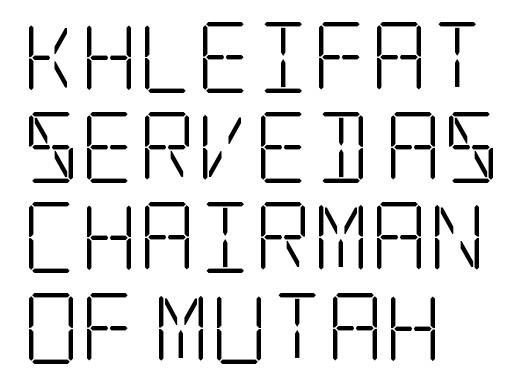
Unmarked baselines from the first word to the last. Default kerning and tracking; the words read as compact shapes. The paragraph shown leans on its left margin. Nope, not italic — everything's standing straight. Stem width sits at or under what a default text font uses.
